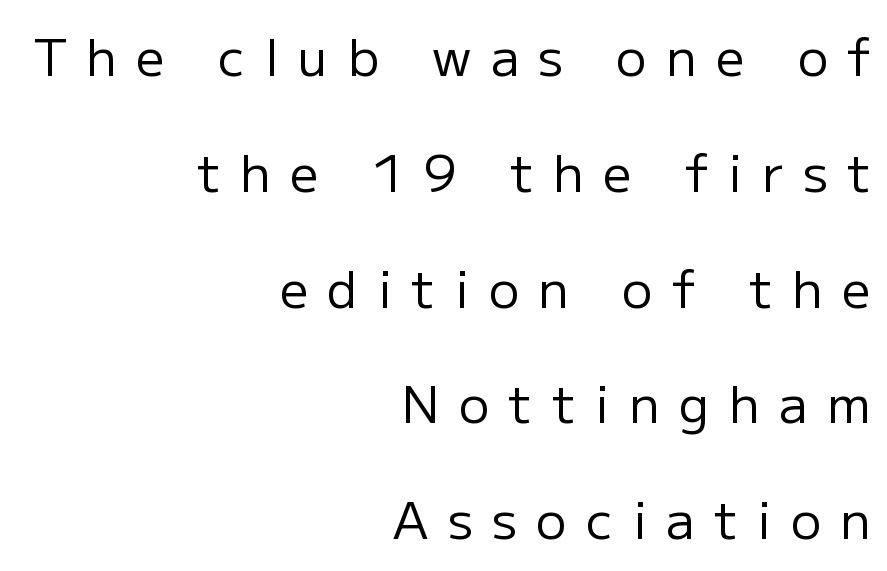
Q: Is the text bold? A: No.
Q: Is the text italic (slanted)? A: No, it is upright.
Q: Is the typeface a serif or a sans-serif typeface? A: Sans-serif.
Q: Is the text underlined? A: No.
Q: How is the paragraph aligned? A: Right-aligned.
Q: Is the spacing between letters normal or unusually wide? A: Unusually wide.
Q: Is the spacing between lines tight, normal or loose? A: Loose.
Q: Width (condensed, normal, or wide)? A: Normal.
Q: Stroke contrast? A: Low.
Q: x-height? A: Medium.
Q: Monospaced? A: No.
